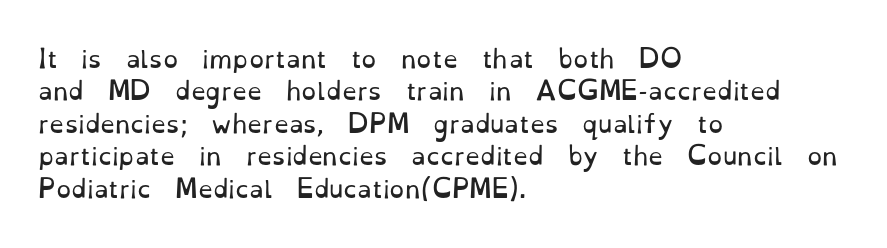
Q: Is the text bold? A: No.
Q: Is the text italic (slanted)? A: No, it is upright.
Q: Is the text underlined? A: No.
Q: How is the paragraph aligned? A: Left-aligned.
Q: Is the spacing between letters normal or unusually wide? A: Normal.
Q: Is the spacing between lines tight, normal or loose? A: Normal.
